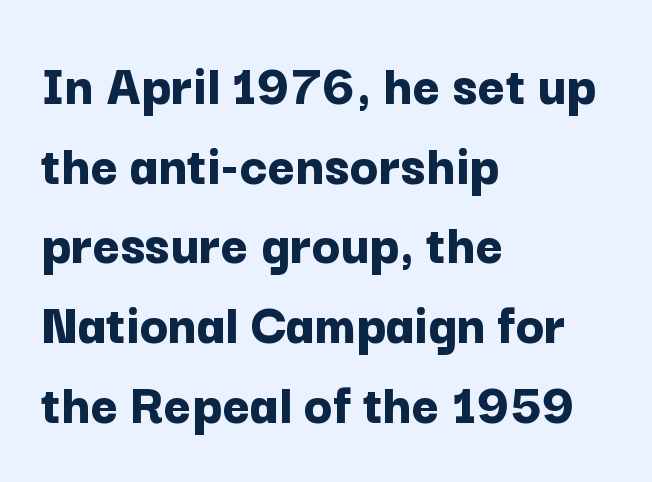
These lines stack with their left ends in a neat column. Do the letters lean? They stand straight. Each letter's strokes conclude bluntly, with no projecting serifs. The passage shown is typed in a proportional face where columns would drift. Typesetter's note: full bold, strokes at maximum text heaviness.
